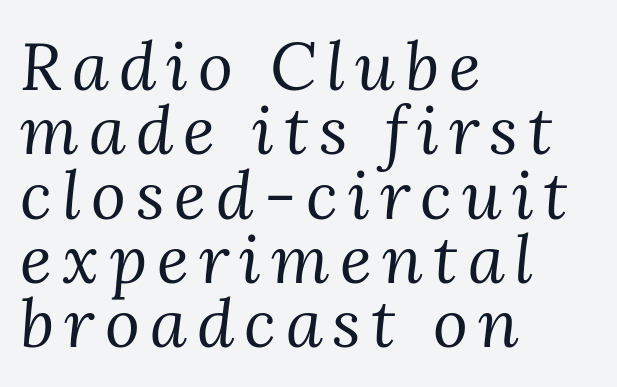
Q: Is the text bold? A: No.
Q: Is the text italic (slanted)? A: Yes, it leans right by about 3 degrees.
Q: Is the typeface a serif or a sans-serif typeface? A: Serif.
Q: Is the text underlined? A: No.
Q: How is the paragraph aligned? A: Left-aligned.
Q: Is the spacing between lines tight, normal or loose? A: Tight.
Q: Width (condensed, normal, or wide)? A: Normal.
Q: Stroke contrast? A: Medium.
Q: x-height? A: Medium.
Q: Monospaced? A: No.
